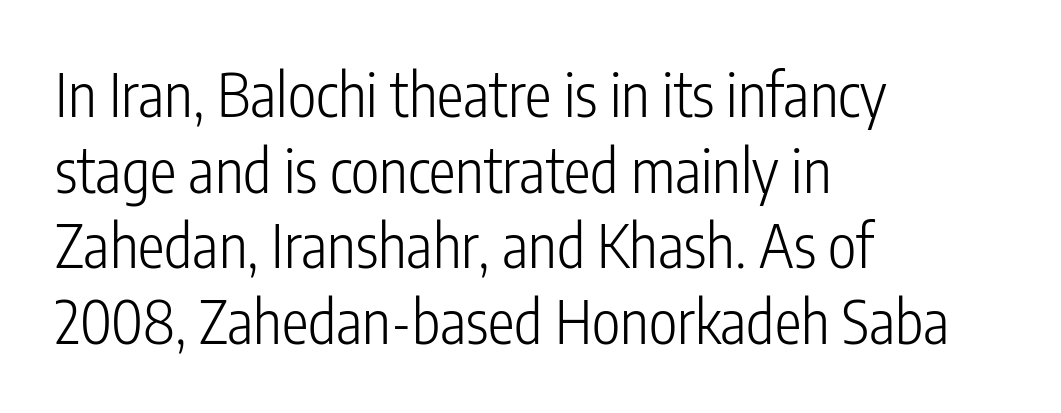
{"serif": "no", "italic": "no", "bold": "no", "weight": "light", "width": "condensed", "stroke_contrast": "low", "x_height": "medium", "monospaced": "no", "underline": "no", "align": "left", "line_spacing": "normal", "line_spacing_ratio": 1.26, "letter_spacing": "normal", "letter_spacing_em": 0.0, "glyph_px": 60}
